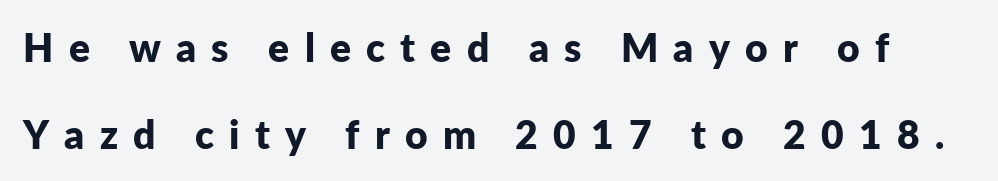
Character widths vary here, with narrow letters taking less room than wide ones. There is plenty of visible air inserted between adjacent glyphs. Line spacing here is loose. Plain, unruled lines of type.
